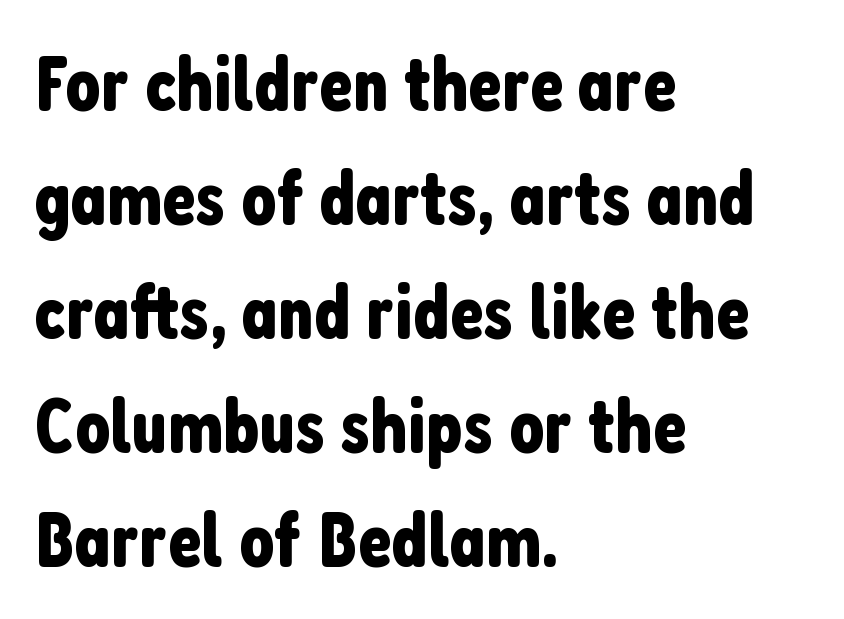
Q: Is the text italic (slanted)? A: No, it is upright.
Q: Is the typeface a serif or a sans-serif typeface? A: Sans-serif.
Q: Is the text underlined? A: No.
Q: How is the paragraph aligned? A: Left-aligned.
Q: Is the spacing between letters normal or unusually wide? A: Normal.
Q: Is the spacing between lines tight, normal or loose? A: Normal.
Q: Width (condensed, normal, or wide)? A: Condensed.
Q: Stroke contrast? A: Low.
Q: x-height? A: Medium.
Q: Monospaced? A: No.
